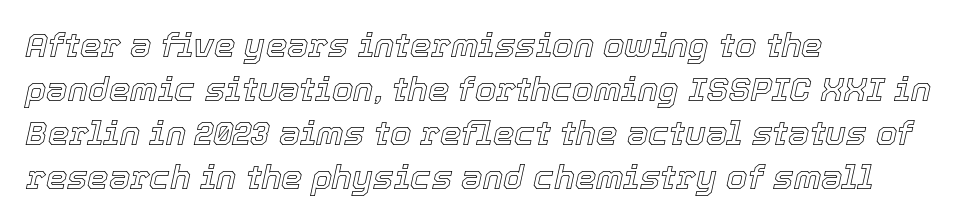
{"italic": "yes", "lean": "right", "slant_degrees": 12, "width": "normal", "x_height": "medium", "monospaced": "no", "underline": "no", "align": "left", "line_spacing": "normal", "line_spacing_ratio": 1.29, "letter_spacing": "normal", "letter_spacing_em": 0.0, "glyph_px": 34}
